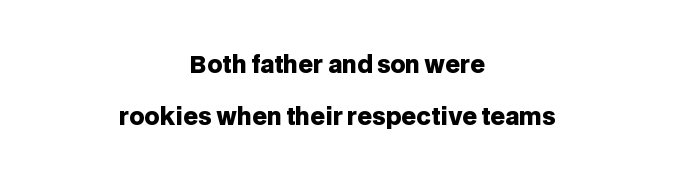
Successive baselines arrive slowly, with a big drop between each. Horizontal alignment here is central, giving a formal, balanced look. Every character sits straight up, as roman type does. Quick note: underline off.
